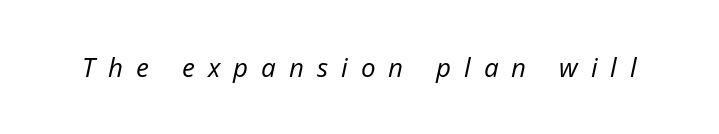
The image shows 26 px text type, italic (leaning right); set unusually wide letter spacing (+0.5 em), not underlined.
